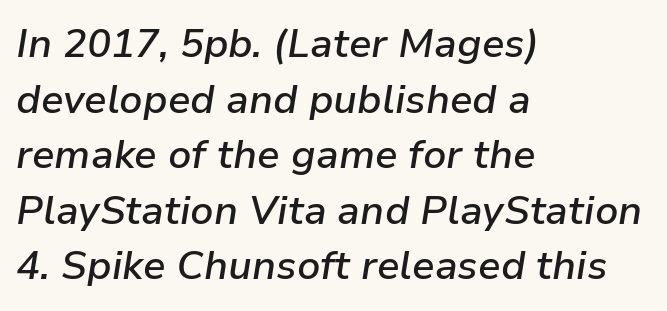
Q: Is the text bold? A: Semi-bold.
Q: Is the text italic (slanted)? A: Yes, it leans right by about 9 degrees.
Q: Is the text underlined? A: No.
Q: How is the paragraph aligned? A: Left-aligned.
Q: Is the spacing between letters normal or unusually wide? A: Normal.
Q: Is the spacing between lines tight, normal or loose? A: Normal.
Q: Width (condensed, normal, or wide)? A: Normal.
Q: Stroke contrast? A: Low.
Q: x-height? A: Medium.
Q: Monospaced? A: No.
